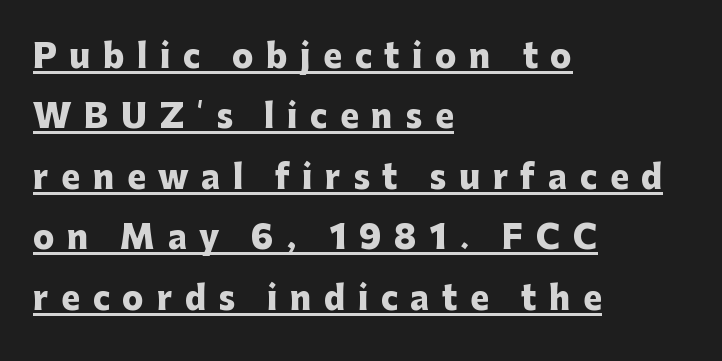
Q: Is the text bold? A: Yes.
Q: Is the text italic (slanted)? A: No, it is upright.
Q: Is the typeface a serif or a sans-serif typeface? A: Sans-serif.
Q: Is the text underlined? A: Yes.
Q: How is the paragraph aligned? A: Left-aligned.
Q: Is the spacing between letters normal or unusually wide? A: Unusually wide.
Q: Width (condensed, normal, or wide)? A: Normal.
Q: Stroke contrast? A: Low.
Q: x-height? A: Medium.
Q: Monospaced? A: No.
